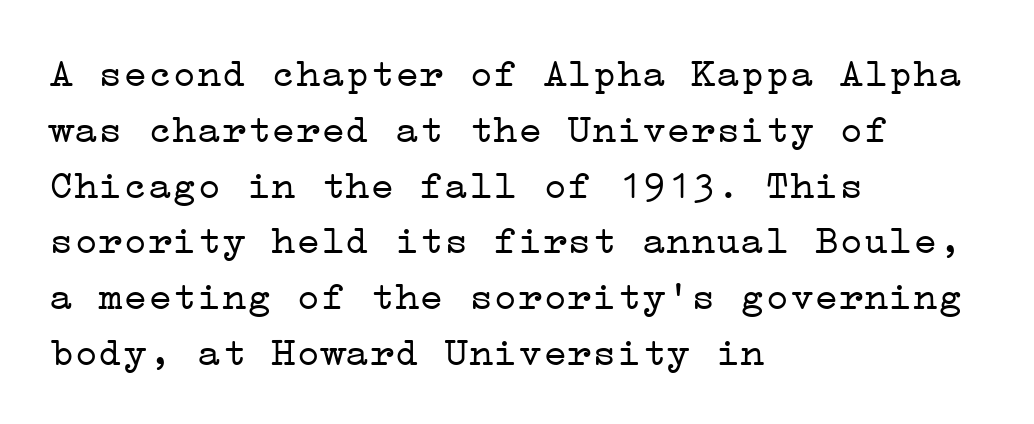
The image shows 41 px light, wide serif type, upright; set left-aligned, normal line spacing (1.36x), normal letter spacing, not underlined; low stroke contrast and a medium x-height.
